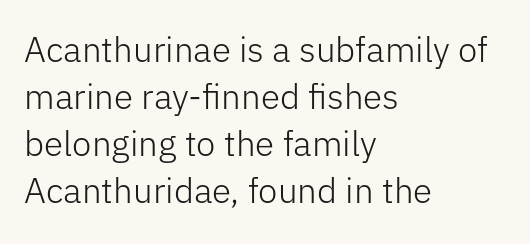
Q: Is the text bold? A: No.
Q: Is the text italic (slanted)? A: No, it is upright.
Q: Is the typeface a serif or a sans-serif typeface? A: Sans-serif.
Q: Is the text underlined? A: No.
Q: How is the paragraph aligned? A: Left-aligned.
Q: Is the spacing between letters normal or unusually wide? A: Normal.
Q: Is the spacing between lines tight, normal or loose? A: Normal.
Q: Width (condensed, normal, or wide)? A: Normal.
Q: Stroke contrast? A: Low.
Q: x-height? A: Medium.
Q: Monospaced? A: No.
